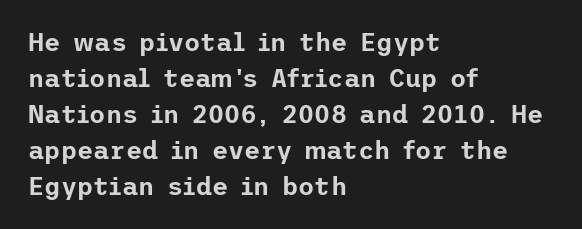
The image shows 25 px text type, upright; set left-aligned, normal line spacing (1.44x), normal letter spacing, not underlined.
